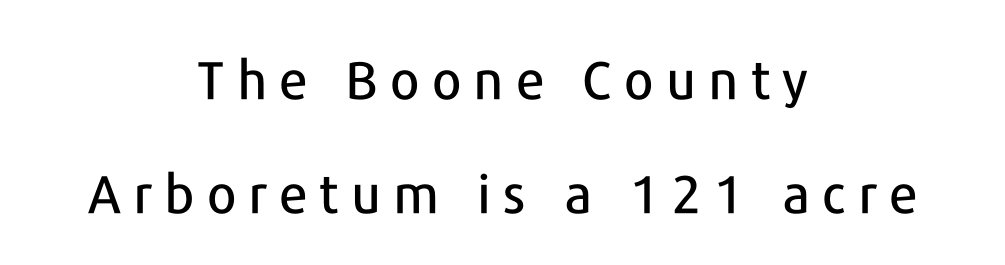
Notice the wide empty band between every row — that's loose leading. In terms of letterspacing, this is a distinctly airy, spread setting. The words here are not underlined. Every character sits straight up, as roman type does. Where is the straight margin? There isn't one; the lines are centered. Observe the absence of serifs on each vertical stroke in this sample.
